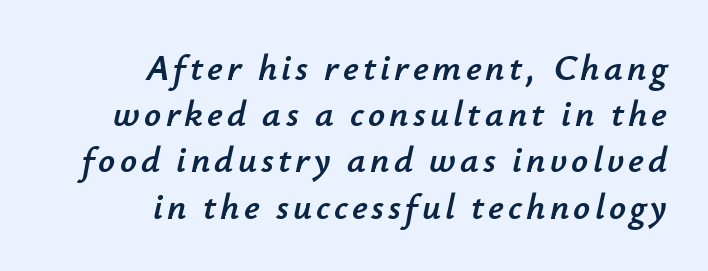
Q: Is the text italic (slanted)? A: Yes, it leans right by about 12 degrees.
Q: Is the text underlined? A: No.
Q: How is the paragraph aligned? A: Right-aligned.
Q: Is the spacing between lines tight, normal or loose? A: Normal.
Q: Width (condensed, normal, or wide)? A: Normal.
Q: Stroke contrast? A: Low.
Q: x-height? A: Small.
Q: Monospaced? A: No.
